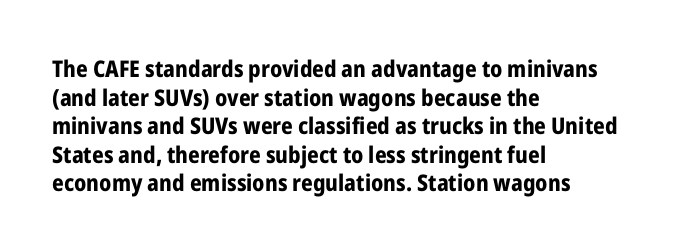
Q: Is the text bold? A: Yes.
Q: Is the text italic (slanted)? A: No, it is upright.
Q: Is the text underlined? A: No.
Q: How is the paragraph aligned? A: Left-aligned.
Q: Is the spacing between letters normal or unusually wide? A: Normal.
